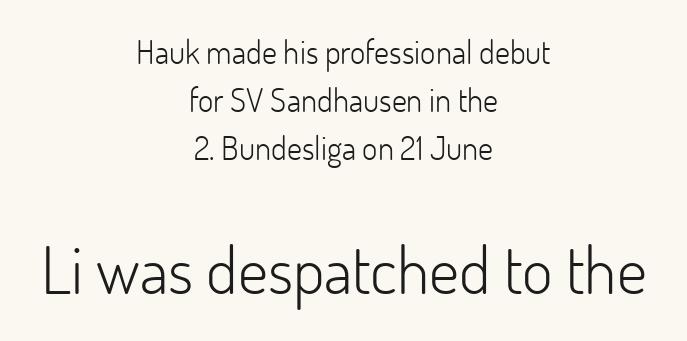
To sum up the face: it is a sans, with no serifs. Character widths vary here, with narrow letters taking less room than wide ones. On a weight scale, this lands at 450 or below. Nope, not italic — everything's standing straight.
